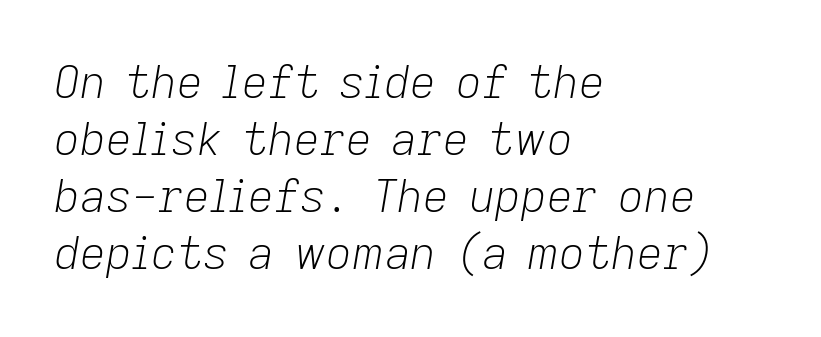
You could not count columns in this text — the font is proportionally spaced. If you measured baseline to baseline, you'd find a middling distance. The lines are quadded left. The face used here has a pronounced slope to its letters.
